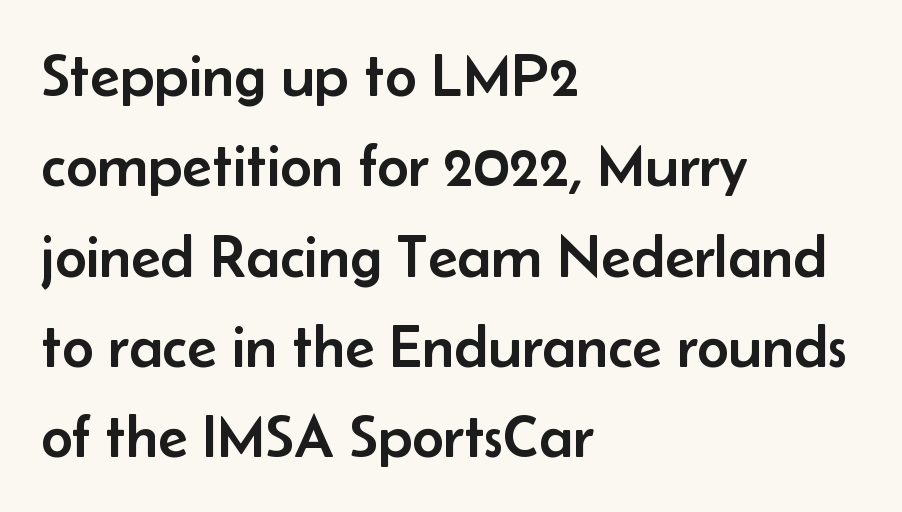
Q: Is the text italic (slanted)? A: No, it is upright.
Q: Is the typeface a serif or a sans-serif typeface? A: Sans-serif.
Q: Is the text underlined? A: No.
Q: How is the paragraph aligned? A: Left-aligned.
Q: Is the spacing between letters normal or unusually wide? A: Normal.
Q: Is the spacing between lines tight, normal or loose? A: Normal.
Q: Width (condensed, normal, or wide)? A: Normal.
Q: Stroke contrast? A: Low.
Q: x-height? A: Small.
Q: Monospaced? A: No.
